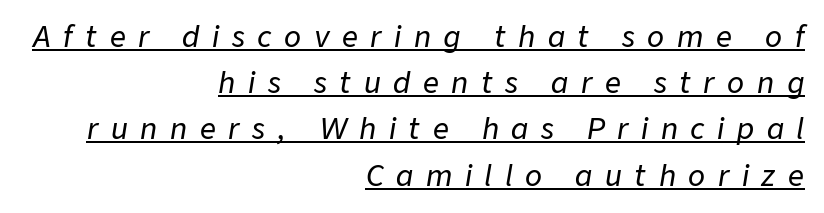
Think of a printed novel: that variable character pitch is what you see here. The rendering applies a slant to the glyphs. The vertical gap from one line to the next is medium. The passage shown has open, widely tracked lettering throughout. The glyphs are accompanied by a horizontal stroke just below them.
